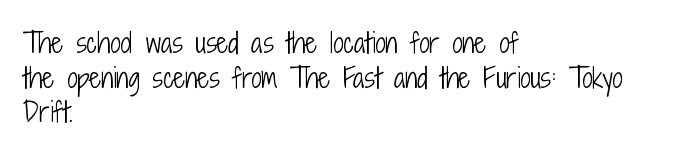
Q: Is the text bold? A: No.
Q: Is the text italic (slanted)? A: No, it is upright.
Q: Is the text underlined? A: No.
Q: How is the paragraph aligned? A: Left-aligned.
Q: Is the spacing between letters normal or unusually wide? A: Normal.
Q: Is the spacing between lines tight, normal or loose? A: Normal.
